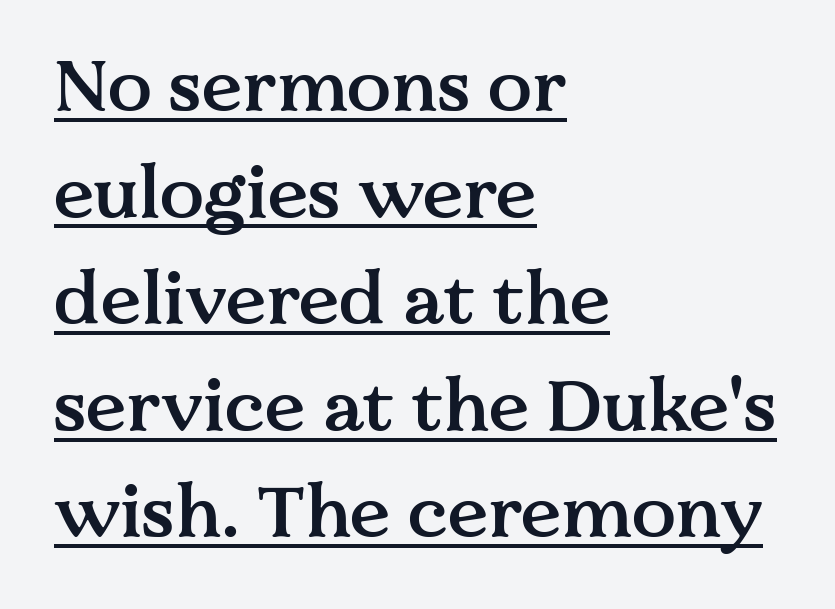
The image shows 73 px semibold serif type, upright; set left-aligned, normal line spacing (1.46x), normal letter spacing, underlined; medium stroke contrast and a medium x-height.
